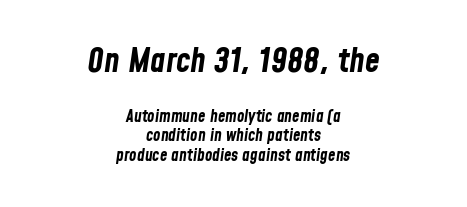
Of the two passages, the one on top uses the larger point size. Check the space under the baseline: it is left empty. The compositor balanced each line on the midline. Does the lettering tilt? It does — this is italic. Spacing between characters is what you'd get straight out of the box. The face used here is proportionally spaced, like ordinary book or web type.
